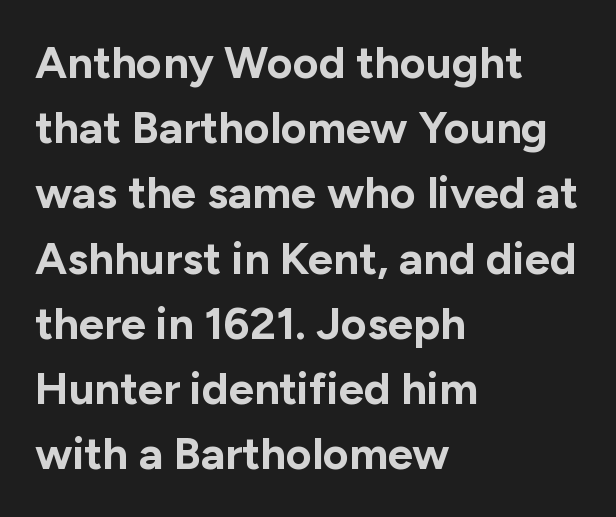
Q: Is the text bold? A: Yes.
Q: Is the text italic (slanted)? A: No, it is upright.
Q: Is the typeface a serif or a sans-serif typeface? A: Sans-serif.
Q: Is the text underlined? A: No.
Q: How is the paragraph aligned? A: Left-aligned.
Q: Is the spacing between letters normal or unusually wide? A: Normal.
Q: Is the spacing between lines tight, normal or loose? A: Normal.
Q: Width (condensed, normal, or wide)? A: Normal.
Q: Stroke contrast? A: Low.
Q: x-height? A: Medium.
Q: Monospaced? A: No.
